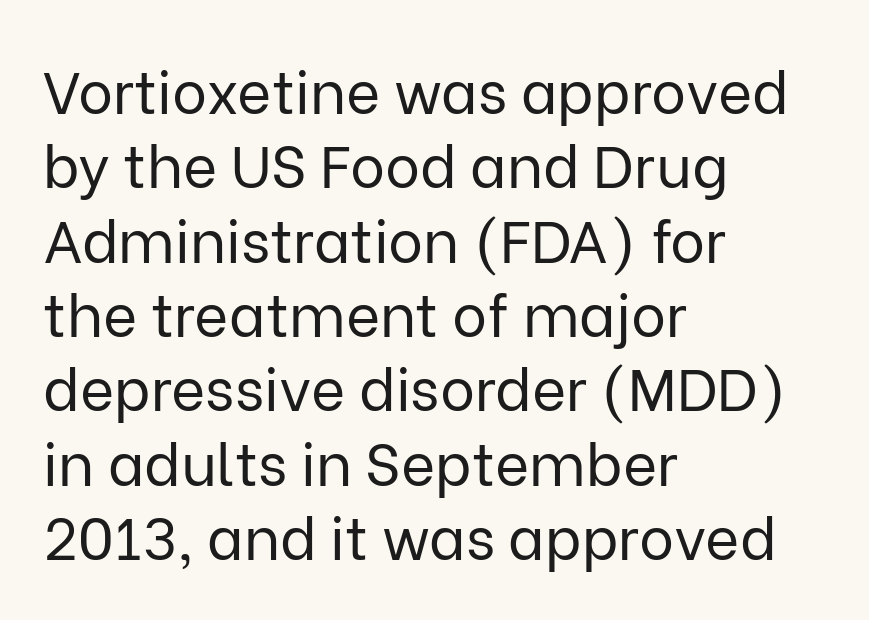
Q: Is the text bold? A: No.
Q: Is the text italic (slanted)? A: No, it is upright.
Q: Is the typeface a serif or a sans-serif typeface? A: Sans-serif.
Q: Is the text underlined? A: No.
Q: How is the paragraph aligned? A: Left-aligned.
Q: Is the spacing between letters normal or unusually wide? A: Normal.
Q: Is the spacing between lines tight, normal or loose? A: Normal.
Q: Width (condensed, normal, or wide)? A: Normal.
Q: Stroke contrast? A: Low.
Q: x-height? A: Medium.
Q: Monospaced? A: No.
